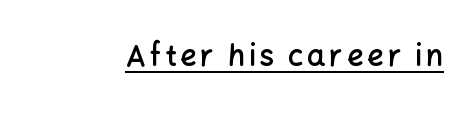
Q: Is the text bold? A: Semi-bold.
Q: Is the text italic (slanted)? A: No, it is upright.
Q: Is the typeface a serif or a sans-serif typeface? A: Sans-serif.
Q: Is the text underlined? A: Yes.
Q: Width (condensed, normal, or wide)? A: Normal.
Q: Stroke contrast? A: Low.
Q: x-height? A: Medium.
Q: Monospaced? A: No.
